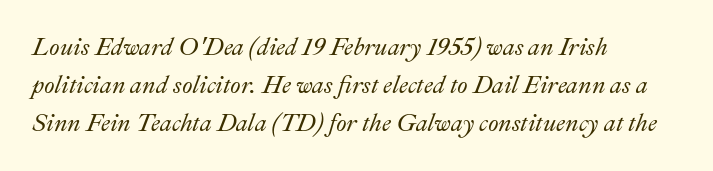
The image shows 24 px text type, italic (leaning right); set left-aligned, normal line spacing (1.58x), normal letter spacing, not underlined.
